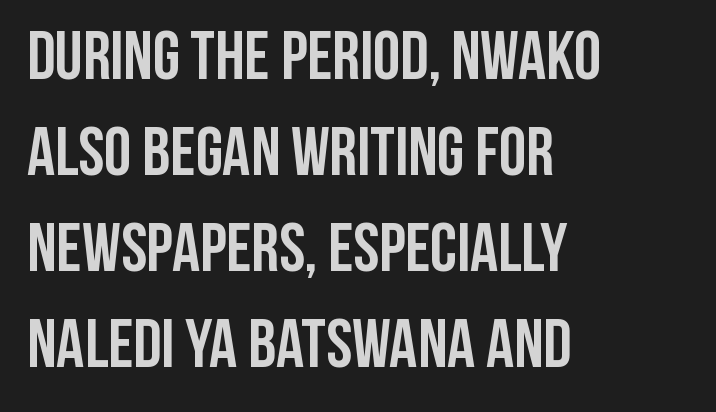
Nobody drew a line under any word here. Looks like regular typesetting: each glyph gets only the width it needs. Casual observation: everything's shoved over to the left. Notice how thick the strokes are: this is what a full bold looks like.
